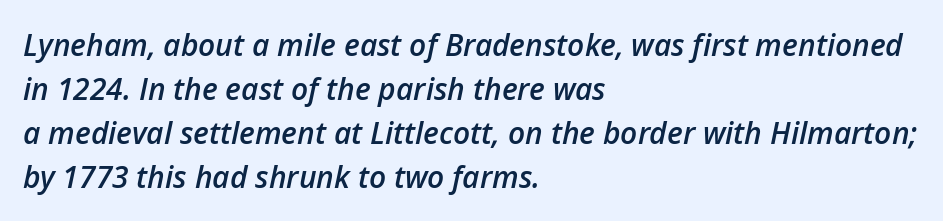
Just letters on the line, the space beneath them empty. These lines stack with their left ends in a neat column. If you drew a line through each stem, it would be angled. These lines sit exactly where default settings would place them. In terms of weight, the rendering is demibold, just under bold. Note the varied advance widths — an 'i' is clearly narrower than an 'm'.
